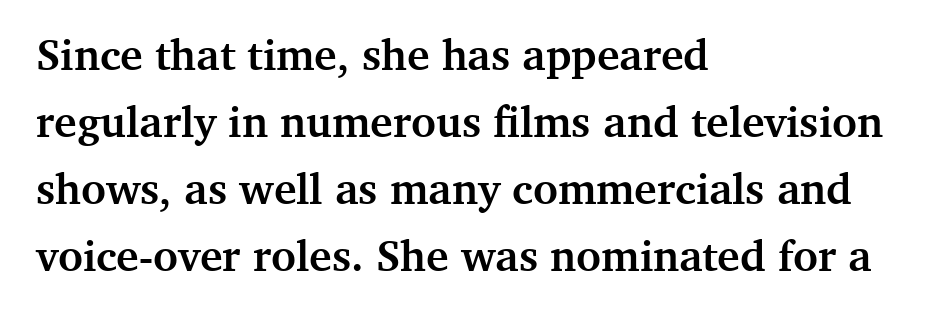
The image shows 43 px semibold serif type, upright; set left-aligned, normal line spacing (1.56x), normal letter spacing, not underlined; medium stroke contrast and a medium x-height.
